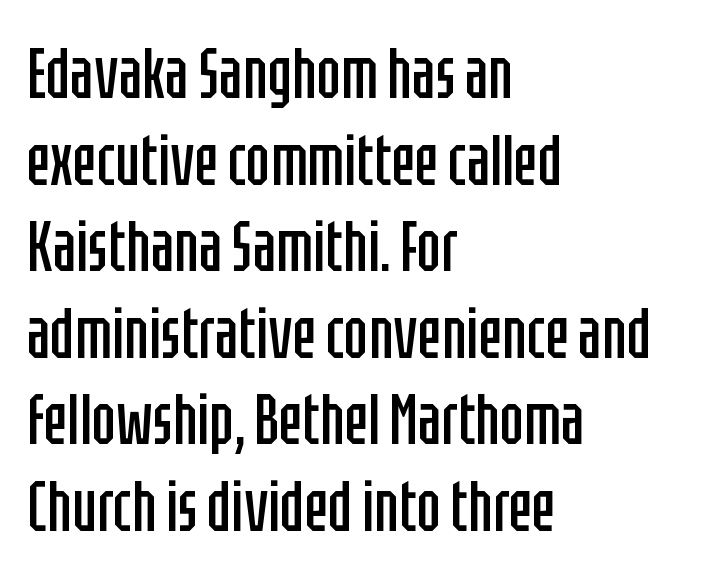
The characters display no serif detailing; their extremities are plain. Check the space under the baseline: it is left empty. On a weight scale, this lands at 450 or below. Horizontal alignment here is leftward, the default for most running prose. Style check: upright. Think of a printed novel: that variable character pitch is what you see here.
